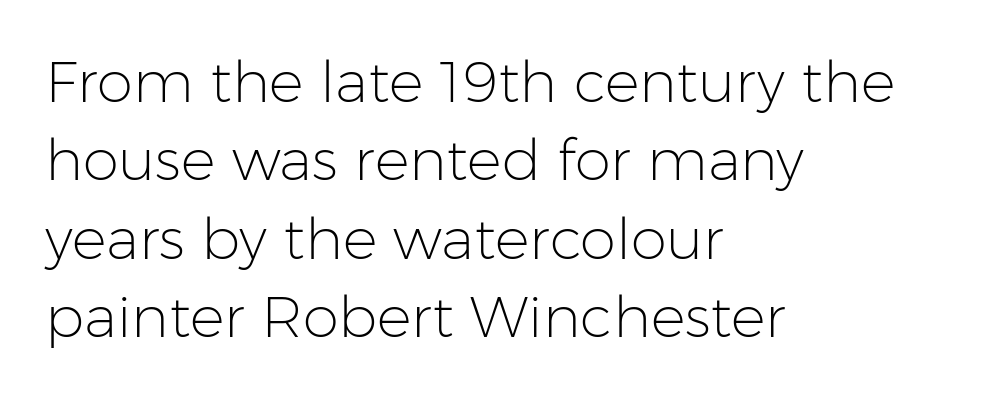
Q: Is the text bold? A: No.
Q: Is the text italic (slanted)? A: No, it is upright.
Q: Is the typeface a serif or a sans-serif typeface? A: Sans-serif.
Q: Is the text underlined? A: No.
Q: How is the paragraph aligned? A: Left-aligned.
Q: Is the spacing between letters normal or unusually wide? A: Normal.
Q: Is the spacing between lines tight, normal or loose? A: Normal.
Q: Width (condensed, normal, or wide)? A: Normal.
Q: Stroke contrast? A: Low.
Q: x-height? A: Medium.
Q: Monospaced? A: No.
